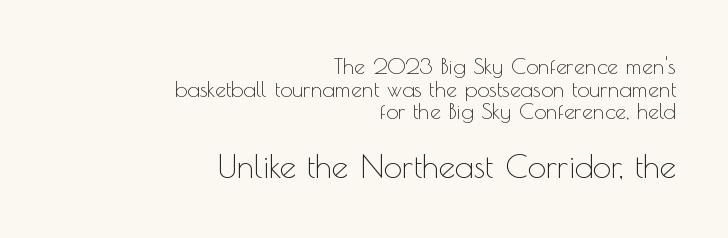
{"serif": "no", "italic": "no", "bold": "no", "weight": "thin", "width": "normal", "x_height": "small", "monospaced": "no", "underline": "no", "align": "right", "line_spacing": "tight", "line_spacing_ratio": 1.03, "letter_spacing": "normal", "letter_spacing_em": 0.0, "larger_block": "second", "size_ratio": 1.5, "glyph_px": 33}
